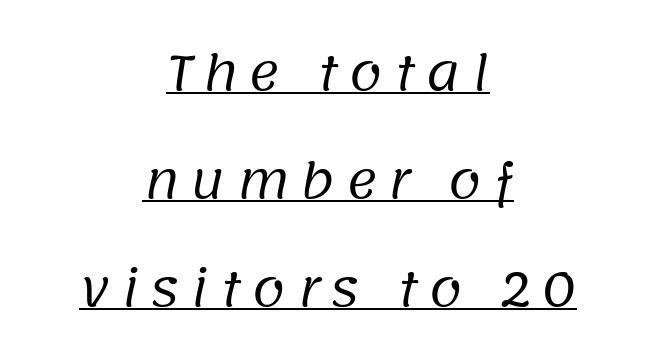
The image shows 48 px regular-weight sans-serif type; set centered, loose line spacing (2.25x), unusually wide letter spacing (+0.22 em), underlined; low stroke contrast and a large x-height.
